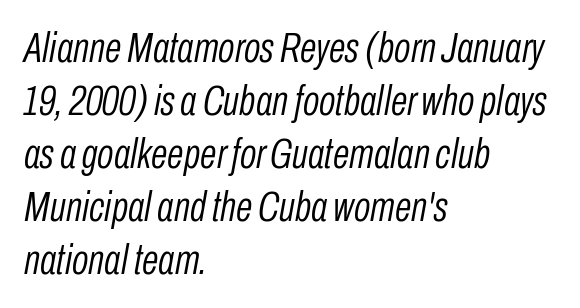
Q: Is the text bold? A: No.
Q: Is the text italic (slanted)? A: Yes, it leans right by about 10 degrees.
Q: Is the text underlined? A: No.
Q: How is the paragraph aligned? A: Left-aligned.
Q: Is the spacing between letters normal or unusually wide? A: Normal.
Q: Width (condensed, normal, or wide)? A: Condensed.
Q: Stroke contrast? A: Low.
Q: x-height? A: Medium.
Q: Monospaced? A: No.
